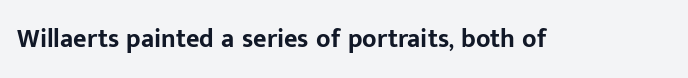
Q: Is the text bold? A: Yes.
Q: Is the text italic (slanted)? A: No, it is upright.
Q: Is the text underlined? A: No.
Q: Is the spacing between letters normal or unusually wide? A: Normal.
